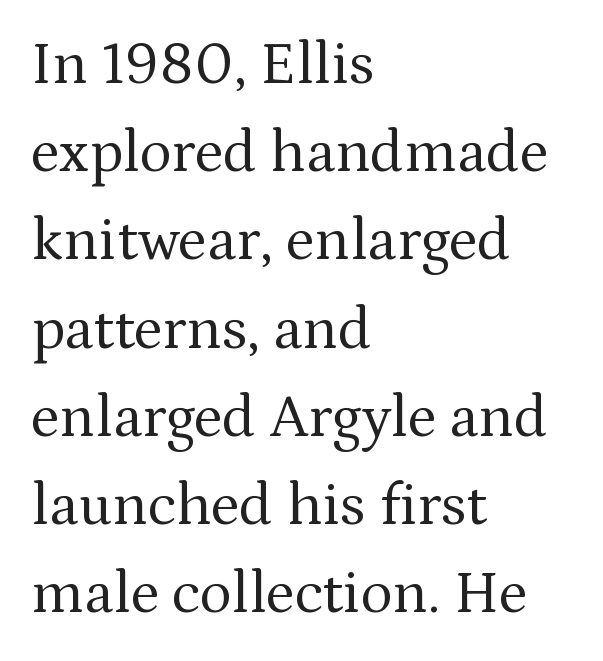
{"serif": "yes", "italic": "no", "bold": "no", "weight": "regular", "width": "normal", "stroke_contrast": "medium", "x_height": "medium", "monospaced": "no", "underline": "no", "align": "left", "line_spacing": "normal", "line_spacing_ratio": 1.47, "letter_spacing": "normal", "letter_spacing_em": 0.0, "glyph_px": 60}
